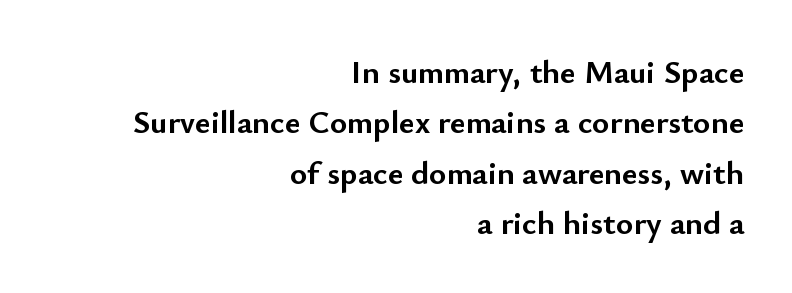
The image shows 33 px semibold sans-serif type, upright; set right-aligned, normal line spacing (1.53x), normal letter spacing, not underlined; low stroke contrast and a small x-height.
